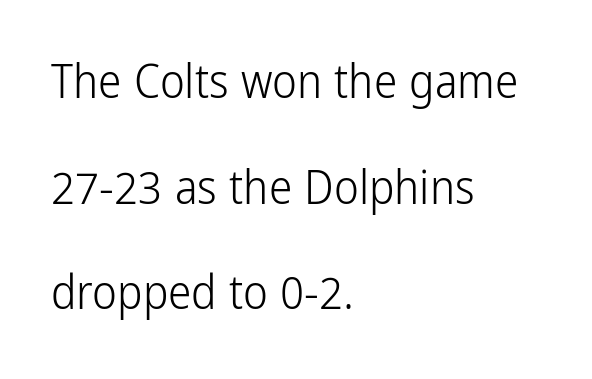
Looks like regular typesetting: each glyph gets only the width it needs. Words appear dense and cohesive because spacing is normal. The rendering shows plain stroke endings on the letterforms — a sans-serif design. This sample is left-justified, so line endings fall wherever the words run out. The strokes carry an ordinary text weight at most.
